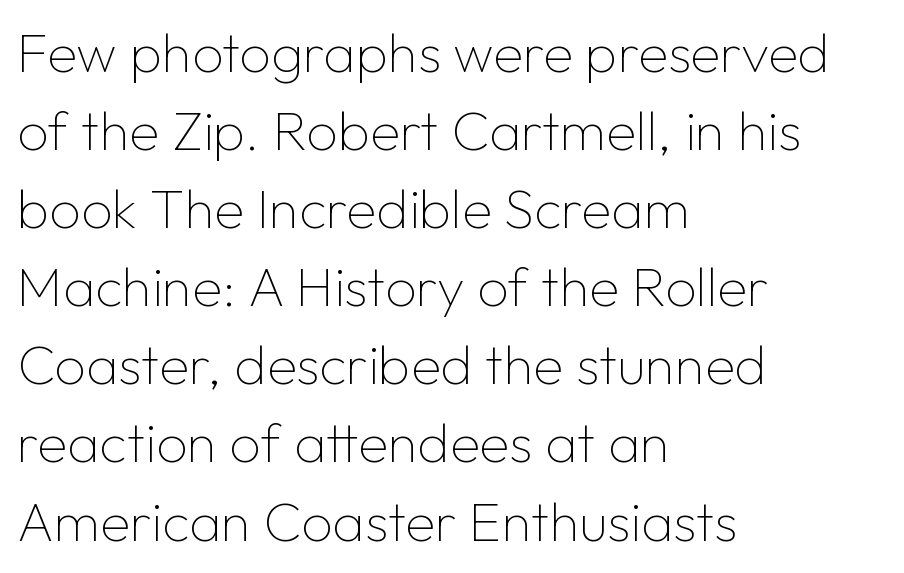
Does extra space separate the letters? No, they use regular spacing. Is there any slant? The stems are plumb. The text block is weighted toward the left margin, trailing off unevenly rightward. Examine the stroke ends and you'll find no serifs.
